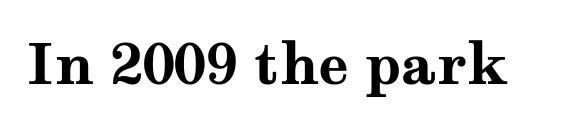
Q: Is the text bold? A: Yes.
Q: Is the text italic (slanted)? A: No, it is upright.
Q: Is the typeface a serif or a sans-serif typeface? A: Serif.
Q: Is the text underlined? A: No.
Q: Is the spacing between letters normal or unusually wide? A: Normal.
Q: Width (condensed, normal, or wide)? A: Wide.
Q: Stroke contrast? A: Medium.
Q: x-height? A: Medium.
Q: Monospaced? A: No.
